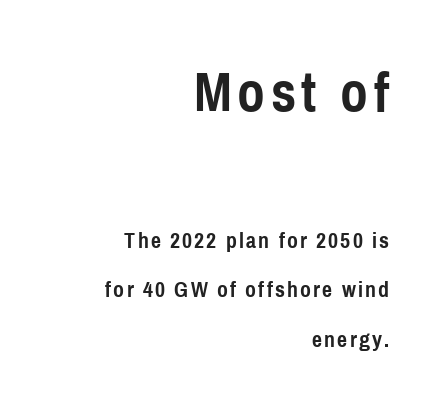
Q: Is the text bold? A: Yes.
Q: Is the text italic (slanted)? A: No, it is upright.
Q: Is the typeface a serif or a sans-serif typeface? A: Sans-serif.
Q: Is the text underlined? A: No.
Q: How is the paragraph aligned? A: Right-aligned.
Q: Is the spacing between lines tight, normal or loose? A: Loose.
Q: Which block of text is set in a larger size, the first (top) or the second (bottom)? A: The first (top) one.
Q: Width (condensed, normal, or wide)? A: Condensed.
Q: x-height? A: Medium.
Q: Monospaced? A: No.
